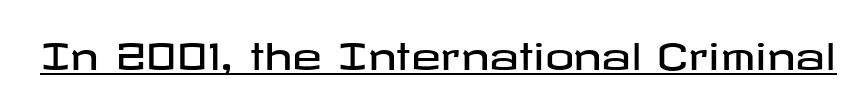
The image shows 36 px wide sans-serif type, upright; set normal letter spacing, underlined; low stroke contrast and a medium x-height.
